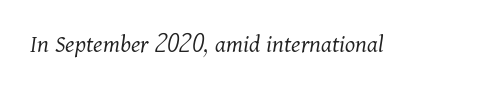
The image shows 26 px text type, italic (leaning right); set normal letter spacing, not underlined.
